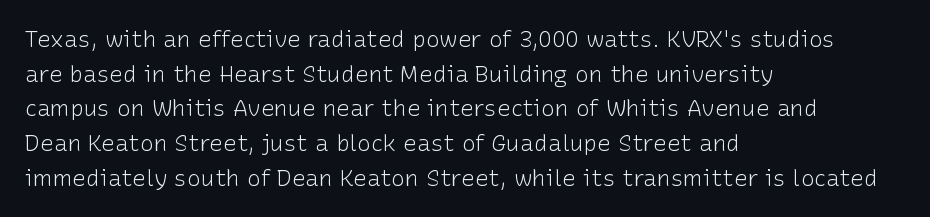
{"italic": "no", "bold": "no", "underline": "no", "align": "left", "line_spacing": "normal", "line_spacing_ratio": 1.51, "letter_spacing": "normal", "letter_spacing_em": 0.0, "glyph_px": 23}
